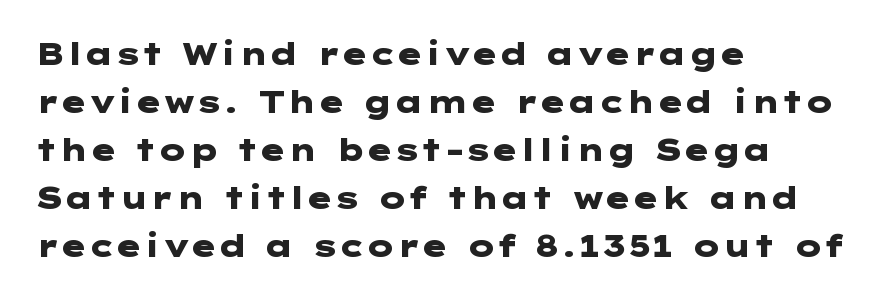
{"serif": "no", "italic": "no", "bold": "yes", "weight": "heavy", "width": "wide", "stroke_contrast": "low", "x_height": "medium", "underline": "no", "align": "left", "line_spacing": "normal", "line_spacing_ratio": 1.6, "letter_spacing": "normal", "letter_spacing_em": 0.0, "glyph_px": 30}
